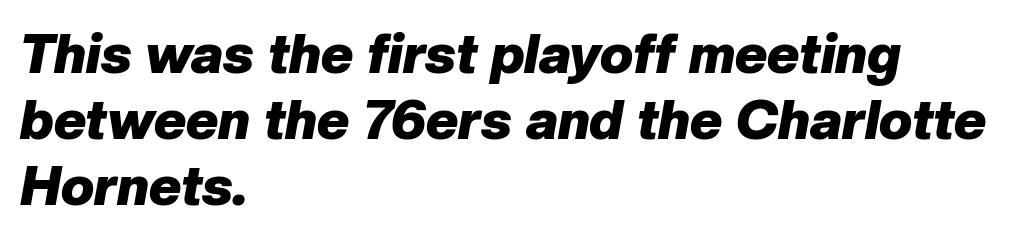
The whole block is typeset with a tilt. Horizontally, the lines are justified to the leading edge only. No extra tracking has been applied to these lines. You could not count columns in this text — the font is proportionally spaced.
